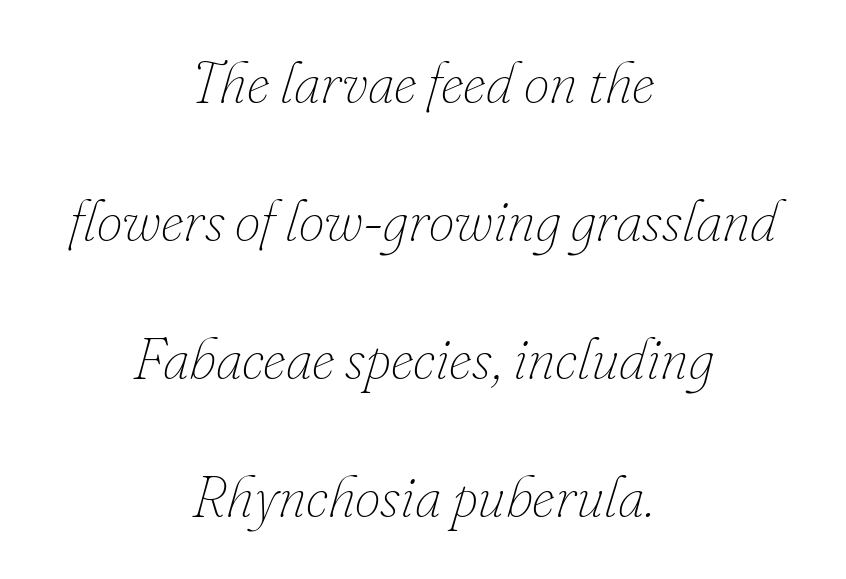
The image shows 58 px thin type, italic (leaning right); set centered, loose line spacing (2.38x), normal letter spacing, not underlined; low stroke contrast and a small x-height.
